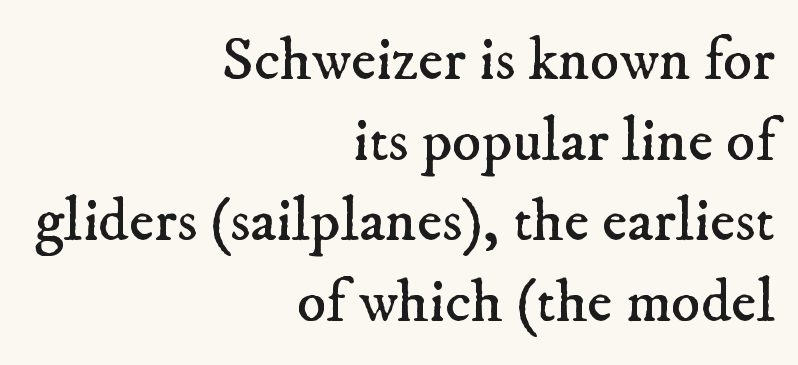
The image shows 61 px regular-weight serif type; set right-aligned, normal line spacing (1.32x), normal letter spacing, not underlined; low stroke contrast and a small x-height.
